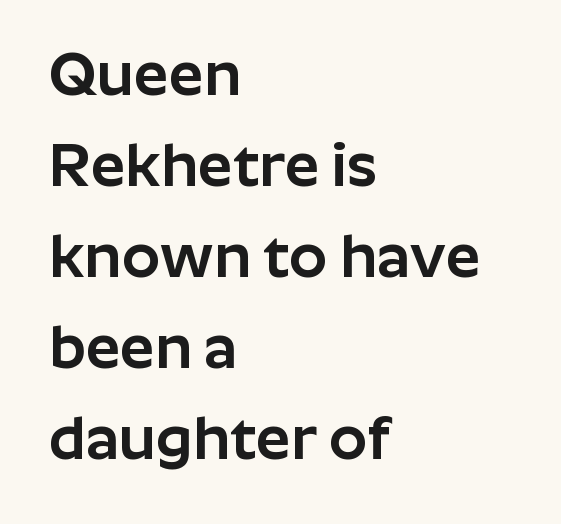
{"serif": "no", "italic": "no", "width": "normal", "stroke_contrast": "low", "x_height": "medium", "monospaced": "no", "underline": "no", "align": "left", "line_spacing": "normal", "line_spacing_ratio": 1.49, "letter_spacing": "normal", "letter_spacing_em": 0.0, "glyph_px": 61}
